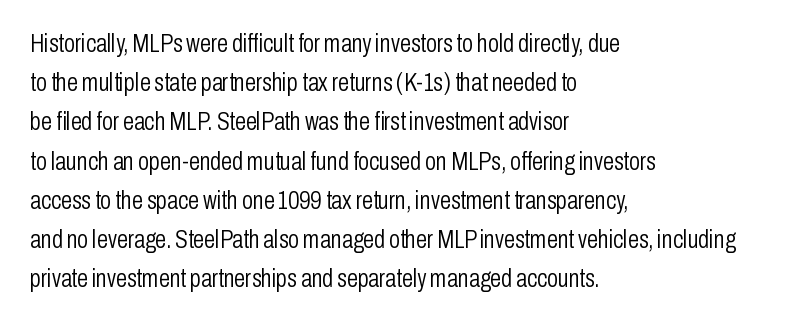
Q: Is the text bold? A: No.
Q: Is the text italic (slanted)? A: No, it is upright.
Q: Is the text underlined? A: No.
Q: How is the paragraph aligned? A: Left-aligned.
Q: Is the spacing between letters normal or unusually wide? A: Normal.
Q: Is the spacing between lines tight, normal or loose? A: Normal.
